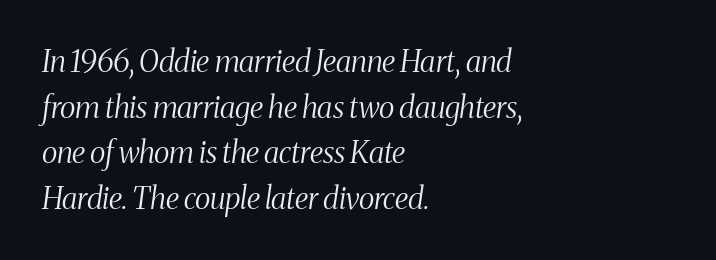
Letterform terminals end in serifs throughout the passage. The rendering anchors every line to the left-hand side. Is the type slanted? Yes — the strokes lean at a clear angle. The typeface has the unassuming heft of standard copy or less.
